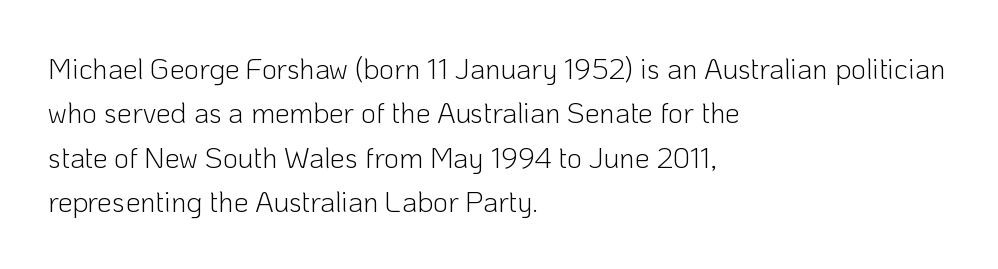
{"serif": "no", "italic": "no", "bold": "no", "weight": "light", "width": "normal", "stroke_contrast": "low", "x_height": "medium", "monospaced": "no", "underline": "no", "align": "left", "line_spacing": "normal", "line_spacing_ratio": 1.53, "letter_spacing": "normal", "letter_spacing_em": 0.0, "glyph_px": 29}
